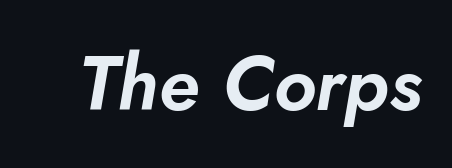
The image shows 76 px text type, italic (leaning right); set normal letter spacing, not underlined; low stroke contrast and a small x-height.
